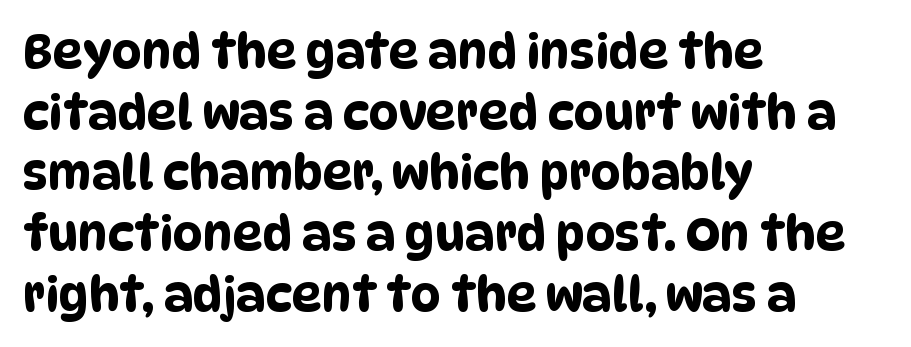
{"serif": "no", "width": "condensed", "stroke_contrast": "low", "x_height": "large", "monospaced": "no", "underline": "no", "align": "left", "line_spacing": "normal", "line_spacing_ratio": 1.29, "letter_spacing": "normal", "letter_spacing_em": 0.0, "glyph_px": 47}
